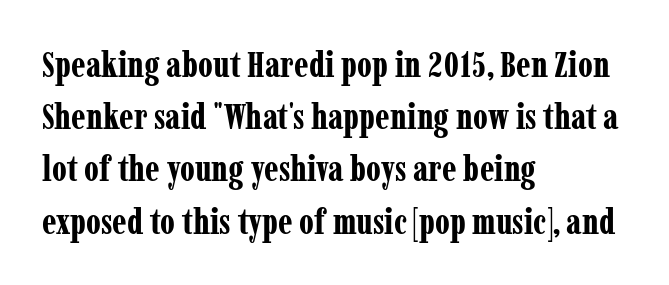
These lines stack with their left ends in a neat column. There is no visible air inserted between adjacent glyphs. These lines sit exactly where default settings would place them. Spacing verdict: proportional, widths tailored to each character. Rendered with straight, roman letterforms. The area under the type is left untouched.
